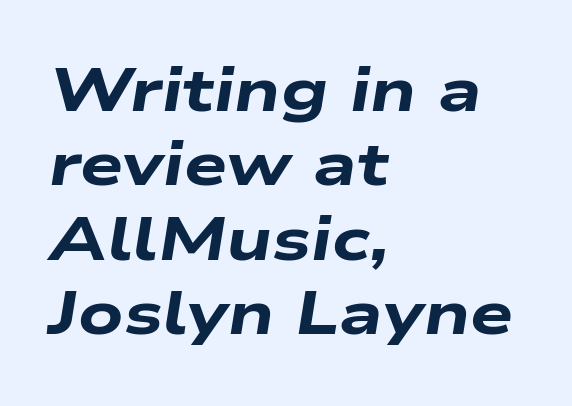
{"italic": "yes", "lean": "right", "slant_degrees": 9, "bold": "yes", "weight": "heavy", "width": "wide", "stroke_contrast": "low", "x_height": "medium", "monospaced": "no", "underline": "no", "align": "left", "line_spacing_ratio": 1.22, "letter_spacing": "normal", "letter_spacing_em": 0.0, "glyph_px": 61}
